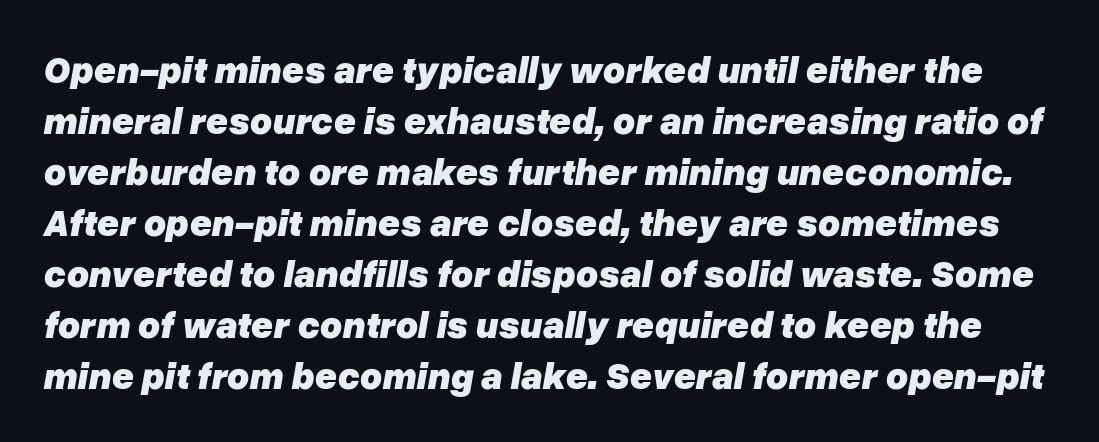
The axis of the letterforms is tilted away from vertical. Heft: maximum for text — a bold. Nothing unusual about the tracking: characters are spaced as the font intends. This sample has the flowing, uneven cadence of proportional lettering. Just letters on the line, the space beneath them empty.
